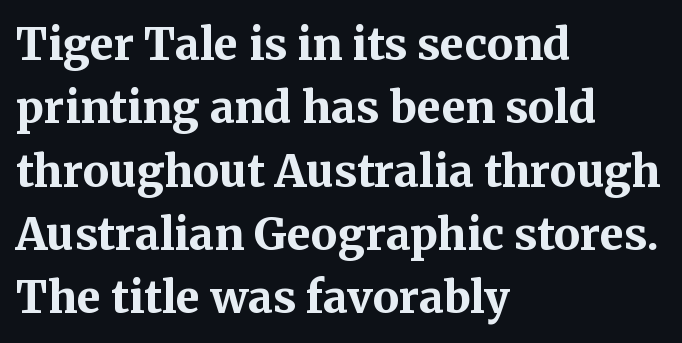
{"serif": "yes", "italic": "no", "bold": "yes", "weight": "bold", "width": "normal", "stroke_contrast": "medium", "x_height": "medium", "monospaced": "no", "underline": "no", "align": "left", "line_spacing": "normal", "line_spacing_ratio": 1.44, "letter_spacing": "normal", "letter_spacing_em": 0.0, "glyph_px": 44}
